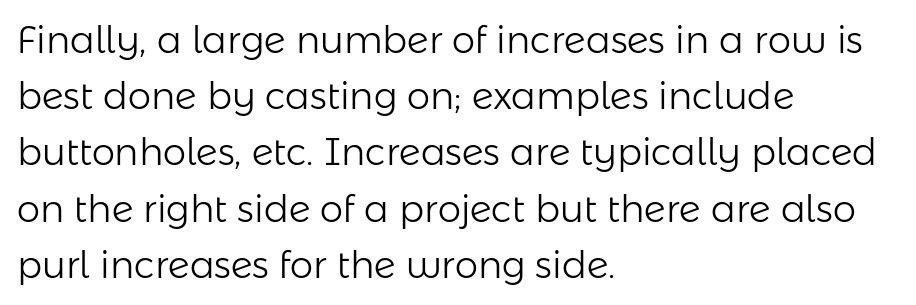
Q: Is the text bold? A: No.
Q: Is the text italic (slanted)? A: No, it is upright.
Q: Is the typeface a serif or a sans-serif typeface? A: Sans-serif.
Q: Is the text underlined? A: No.
Q: How is the paragraph aligned? A: Left-aligned.
Q: Is the spacing between letters normal or unusually wide? A: Normal.
Q: Is the spacing between lines tight, normal or loose? A: Normal.
Q: Width (condensed, normal, or wide)? A: Normal.
Q: Stroke contrast? A: Low.
Q: x-height? A: Medium.
Q: Monospaced? A: No.
